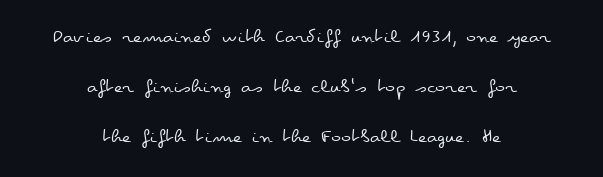
The image shows 21 px text type, upright; set centered, loose line spacing (2.37x), normal letter spacing, not underlined.
